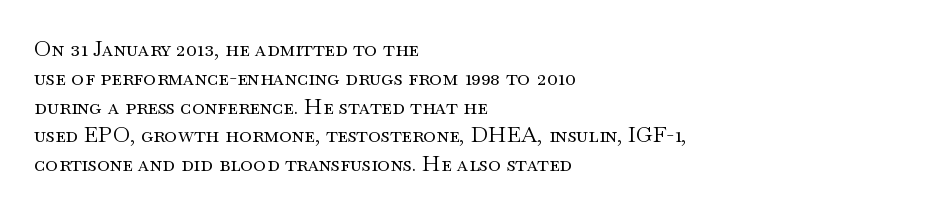
The image shows 22 px text type, upright; set left-aligned, normal line spacing (1.31x), normal letter spacing, not underlined.
